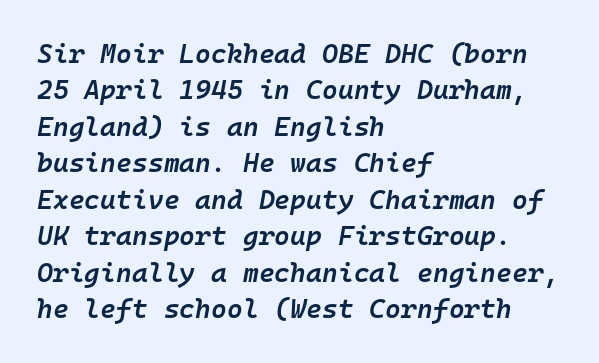
The image shows 27 px text type, italic (leaning right); set left-aligned, normal line spacing (1.35x), normal letter spacing, not underlined.
